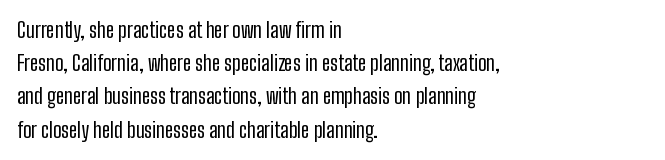
{"italic": "no", "bold": "no", "underline": "no", "align": "left", "line_spacing": "normal", "line_spacing_ratio": 1.58, "letter_spacing": "normal", "letter_spacing_em": 0.0, "glyph_px": 21}
